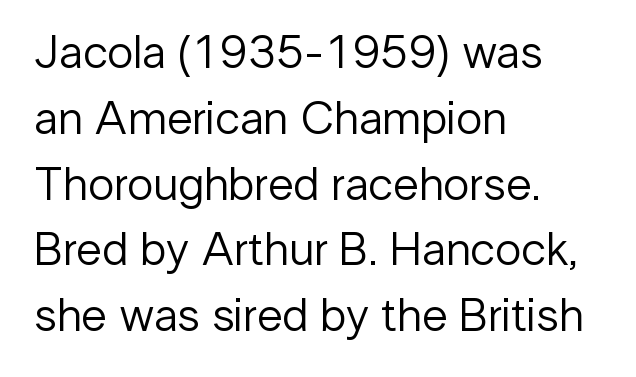
Q: Is the text bold? A: No.
Q: Is the text italic (slanted)? A: No, it is upright.
Q: Is the typeface a serif or a sans-serif typeface? A: Sans-serif.
Q: Is the text underlined? A: No.
Q: How is the paragraph aligned? A: Left-aligned.
Q: Is the spacing between letters normal or unusually wide? A: Normal.
Q: Is the spacing between lines tight, normal or loose? A: Normal.
Q: Width (condensed, normal, or wide)? A: Normal.
Q: Stroke contrast? A: Low.
Q: x-height? A: Medium.
Q: Monospaced? A: No.
